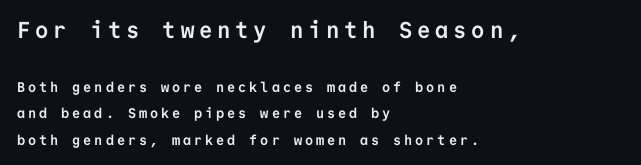
Q: Is the text bold? A: Yes.
Q: Is the text italic (slanted)? A: No, it is upright.
Q: Is the text underlined? A: No.
Q: How is the paragraph aligned? A: Left-aligned.
Q: Is the spacing between letters normal or unusually wide? A: Unusually wide.
Q: Which block of text is set in a larger size, the first (top) or the second (bottom)? A: The first (top) one.
